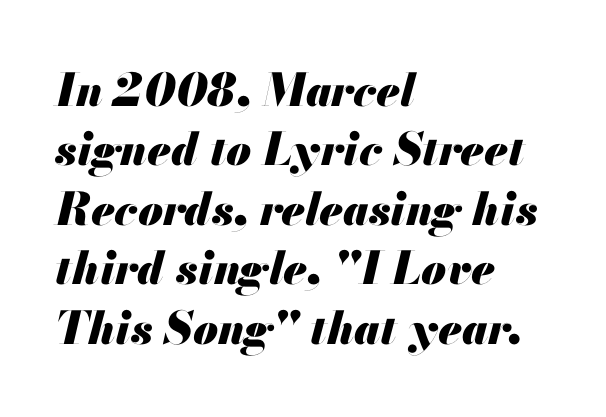
{"italic": "yes", "lean": "right", "slant_degrees": 13, "bold": "yes", "weight": "heavy", "width": "normal", "stroke_contrast": "medium", "x_height": "small", "monospaced": "no", "underline": "no", "align": "left", "line_spacing": "normal", "line_spacing_ratio": 1.32, "letter_spacing": "normal", "letter_spacing_em": 0.0, "glyph_px": 45}
